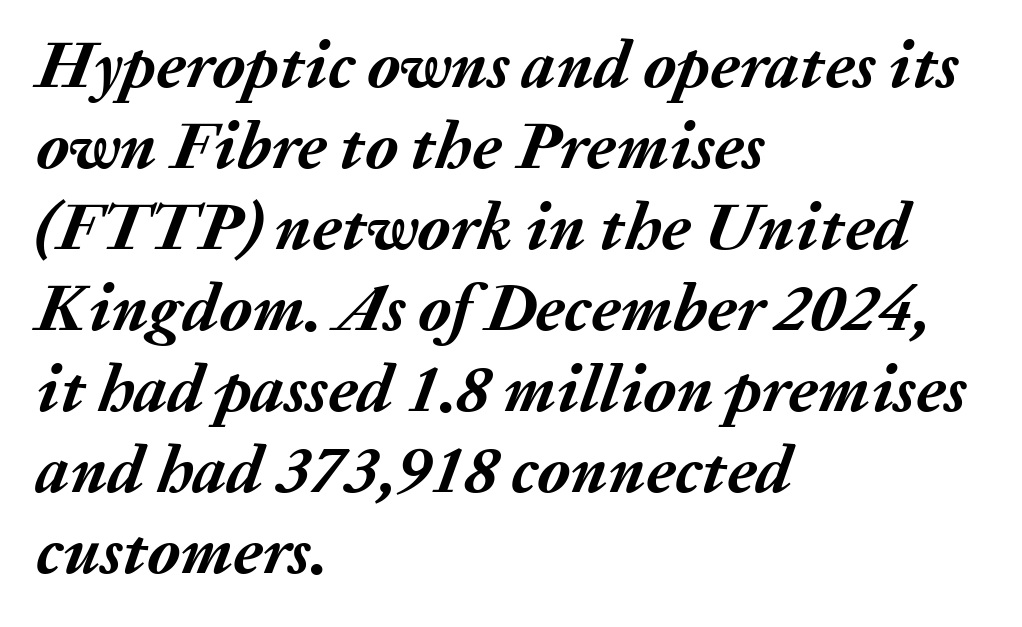
The font's italic variant was chosen for this text. This sample has the flowing, uneven cadence of proportional lettering. Descender tails drop into unmarked territory. The typesetter chose a ragged-right arrangement here. No extra tracking has been applied to these lines.
